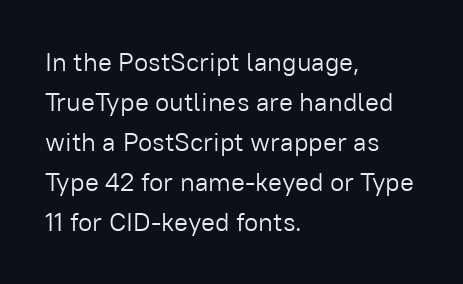
{"italic": "no", "bold": "no", "underline": "no", "align": "left", "line_spacing": "normal", "line_spacing_ratio": 1.54, "letter_spacing": "normal", "letter_spacing_em": 0.0, "glyph_px": 26}
